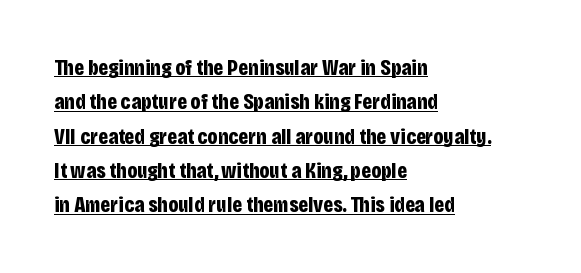
Caption: bold face, heavy strokes. You can tell it's not italic because the verticals are truly vertical. The rows are spaced the way most documents space them. This rendering leaves character spacing at its baseline value.
